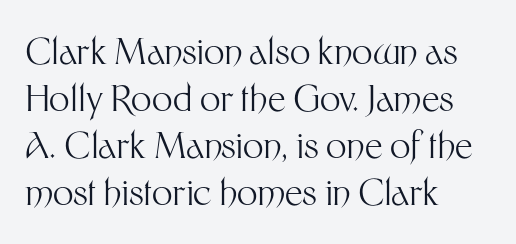
Q: Is the text bold? A: No.
Q: Is the text italic (slanted)? A: No, it is upright.
Q: Is the typeface a serif or a sans-serif typeface? A: Sans-serif.
Q: Is the text underlined? A: No.
Q: How is the paragraph aligned? A: Left-aligned.
Q: Is the spacing between letters normal or unusually wide? A: Normal.
Q: Is the spacing between lines tight, normal or loose? A: Normal.
Q: Width (condensed, normal, or wide)? A: Normal.
Q: Stroke contrast? A: Medium.
Q: x-height? A: Medium.
Q: Monospaced? A: No.
